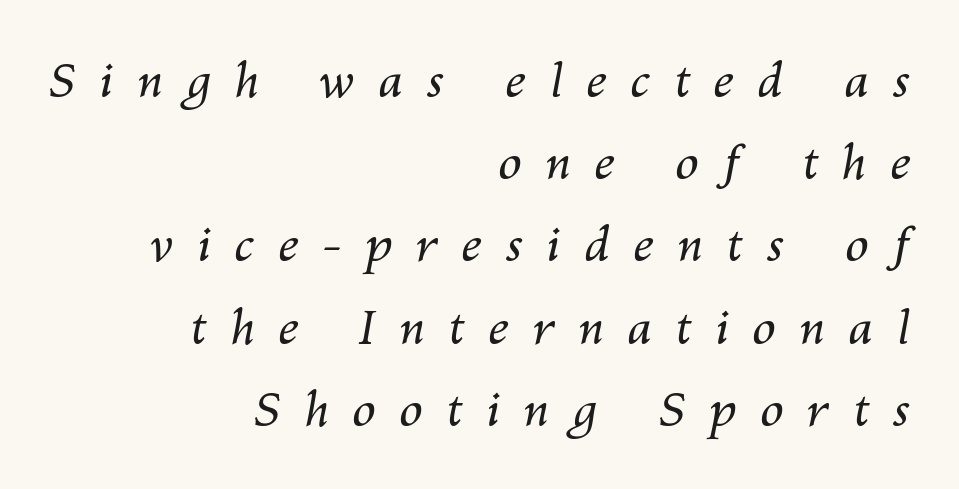
{"italic": "yes", "lean": "right", "slant_degrees": 10, "bold": "no", "weight": "regular", "width": "normal", "stroke_contrast": "medium", "x_height": "medium", "monospaced": "no", "underline": "no", "align": "right", "line_spacing_ratio": 1.75, "letter_spacing": "wide", "letter_spacing_em": 0.5, "glyph_px": 47}
